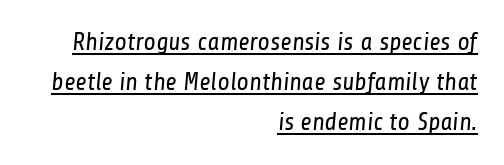
{"bold": "no", "underline": "yes", "align": "right", "line_spacing": "normal", "line_spacing_ratio": 1.61, "letter_spacing": "normal", "letter_spacing_em": 0.0, "glyph_px": 25}
